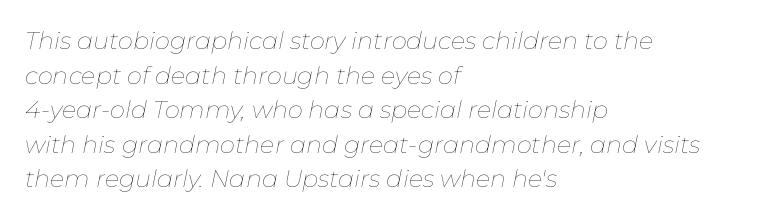
The image shows 24 px text type, italic (leaning right); set left-aligned, normal line spacing (1.44x), normal letter spacing, not underlined.
